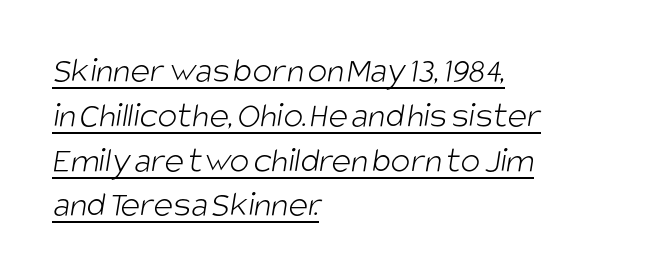
The image shows 37 px light, condensed sans-serif type; set left-aligned, line spacing 1.21x, normal letter spacing, underlined; low stroke contrast and a large x-height.
